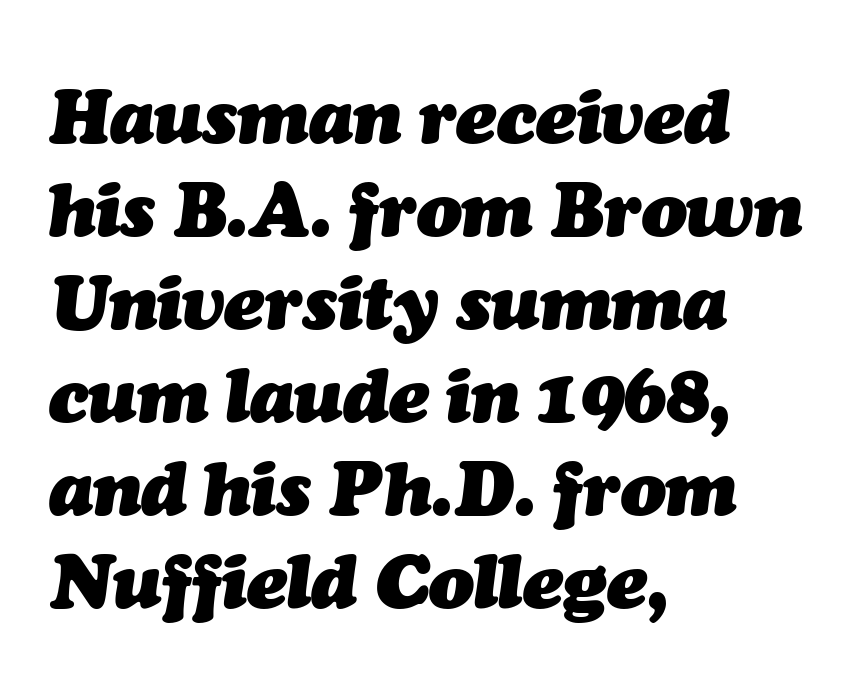
{"italic": "yes", "lean": "right", "slant_degrees": 7, "bold": "yes", "weight": "heavy", "width": "normal", "stroke_contrast": "medium", "x_height": "medium", "monospaced": "no", "underline": "no", "align": "left", "line_spacing_ratio": 1.24, "letter_spacing": "normal", "letter_spacing_em": 0.0, "glyph_px": 75}
